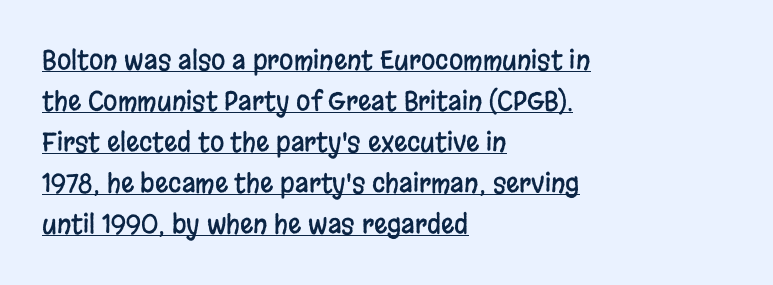
The image shows 26 px text type, upright; set left-aligned, normal line spacing (1.58x), normal letter spacing, underlined.
